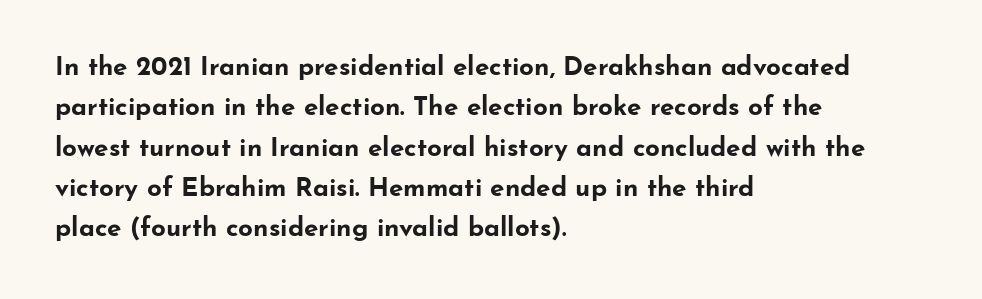
The image shows 26 px bold type, upright; set left-aligned, normal line spacing (1.55x), normal letter spacing, not underlined.
